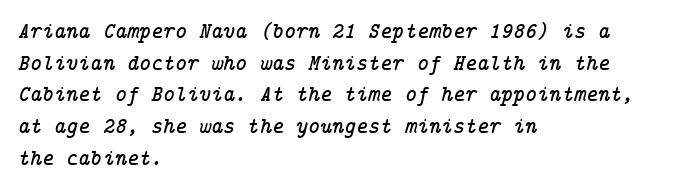
Q: Is the text italic (slanted)? A: Yes, it leans right by about 14 degrees.
Q: Is the text underlined? A: No.
Q: How is the paragraph aligned? A: Left-aligned.
Q: Is the spacing between letters normal or unusually wide? A: Normal.
Q: Is the spacing between lines tight, normal or loose? A: Normal.
